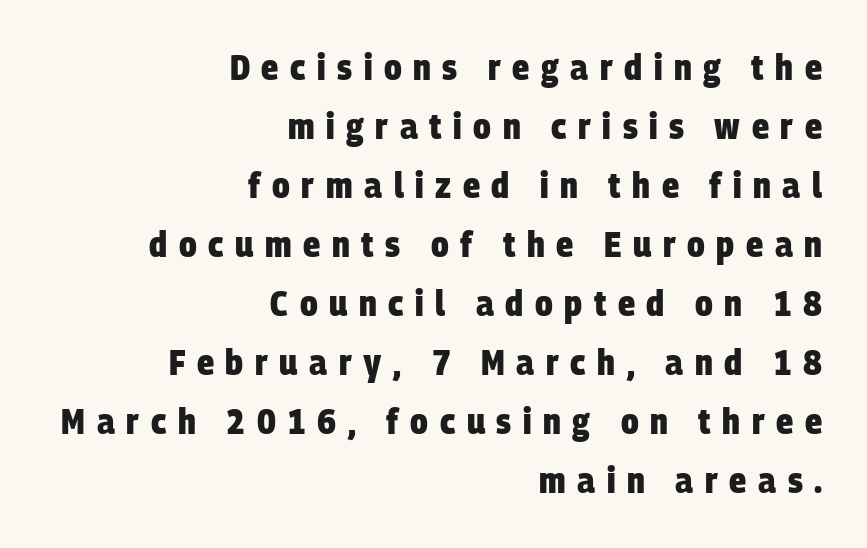
Q: Is the text bold? A: Yes.
Q: Is the typeface a serif or a sans-serif typeface? A: Sans-serif.
Q: Is the text underlined? A: No.
Q: How is the paragraph aligned? A: Right-aligned.
Q: Is the spacing between letters normal or unusually wide? A: Unusually wide.
Q: Is the spacing between lines tight, normal or loose? A: Normal.
Q: Width (condensed, normal, or wide)? A: Condensed.
Q: Stroke contrast? A: Low.
Q: x-height? A: Large.
Q: Monospaced? A: No.
